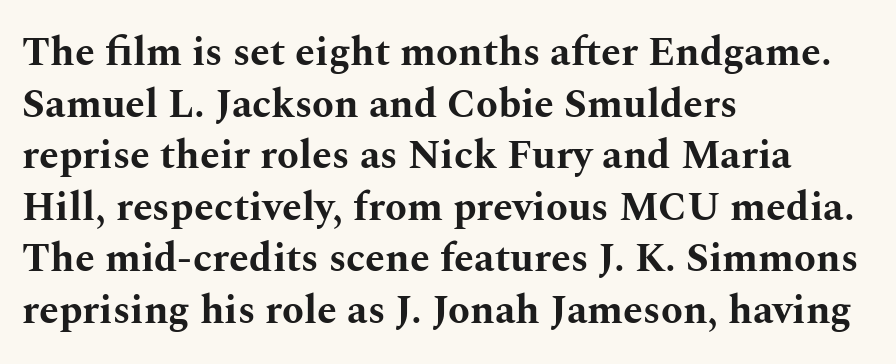
The image shows 40 px bold, wide serif type, upright; set left-aligned, normal line spacing (1.29x), normal letter spacing, not underlined; medium stroke contrast and a medium x-height.
